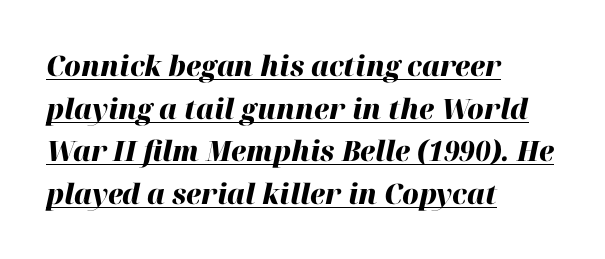
{"italic": "yes", "lean": "right", "slant_degrees": 12, "bold": "yes", "weight": "heavy", "width": "normal", "stroke_contrast": "high", "x_height": "medium", "monospaced": "no", "underline": "yes", "align": "left", "line_spacing": "normal", "line_spacing_ratio": 1.52, "letter_spacing": "normal", "letter_spacing_em": 0.0, "glyph_px": 28}
